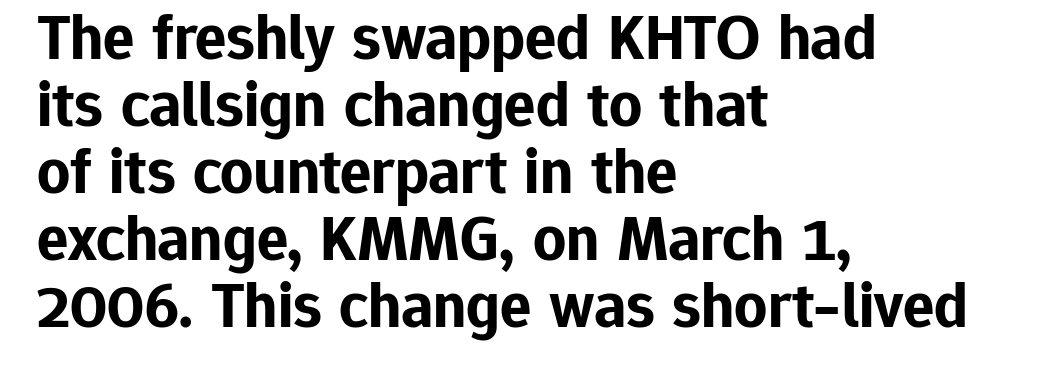
The image shows 65 px bold sans-serif type, upright; set left-aligned, tight line spacing (1.03x), normal letter spacing, not underlined; low stroke contrast and a medium x-height.
